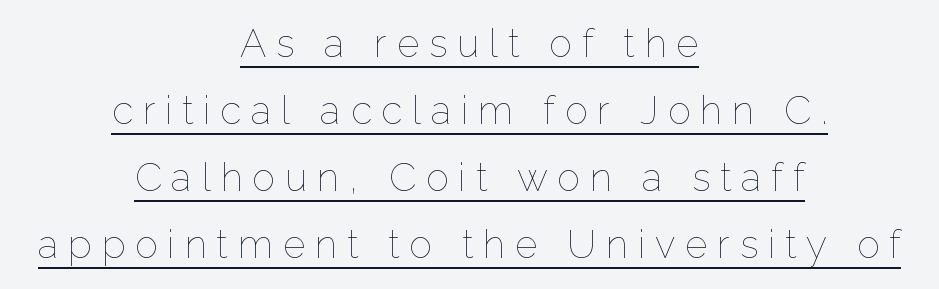
Q: Is the text bold? A: No.
Q: Is the text italic (slanted)? A: No, it is upright.
Q: Is the text underlined? A: Yes.
Q: How is the paragraph aligned? A: Centered.
Q: Is the spacing between letters normal or unusually wide? A: Unusually wide.
Q: Width (condensed, normal, or wide)? A: Normal.
Q: Stroke contrast? A: Low.
Q: x-height? A: Medium.
Q: Monospaced? A: No.
